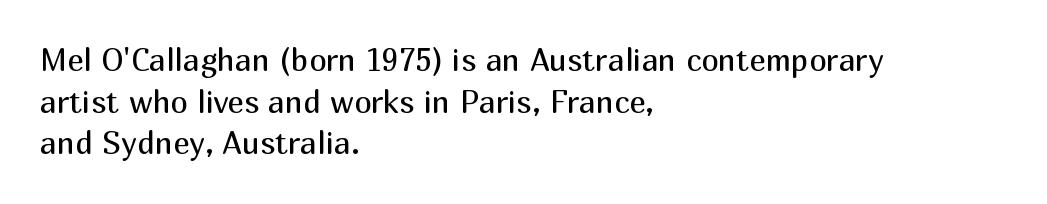
Tracking value appears to be zero — textbook default spacing. A light-to-regular cut is what we see here. This sample uses a sans-serif face. Bare-footed words on every line. Teacher's note: observe the even left margin — that is flush-left alignment.
